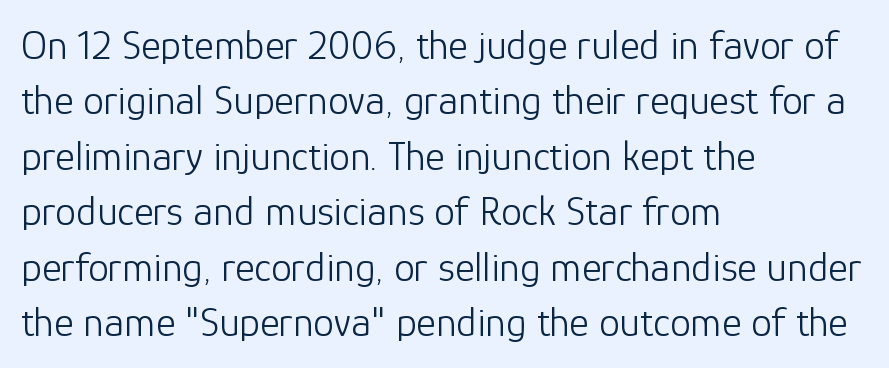
The image shows 42 px light sans-serif type, upright; set left-aligned, normal line spacing (1.32x), normal letter spacing, not underlined; low stroke contrast and a medium x-height.
